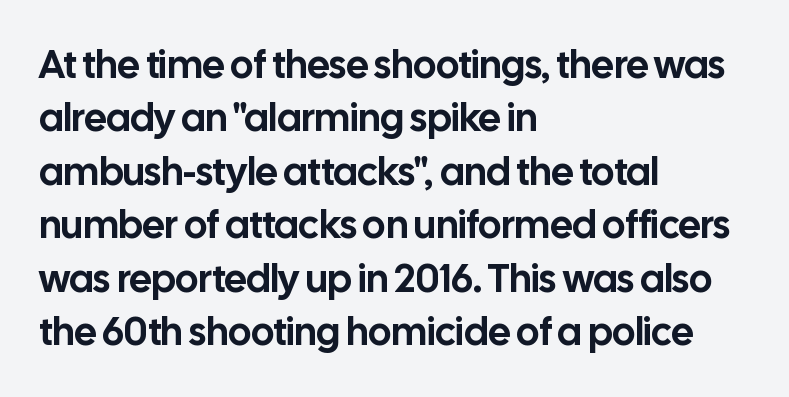
Rows of type keep a routine distance in the vertical direction. The paragraph has a hard left edge and a soft right edge. Classification — sans serif. Upright lettering throughout. Each letter keeps its own natural width here, so spacing adapts to shape.
